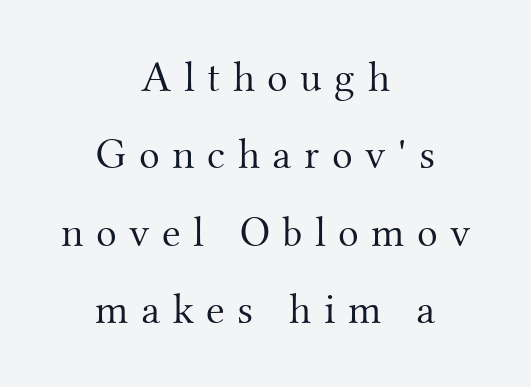
Q: Is the text bold? A: No.
Q: Is the text italic (slanted)? A: No, it is upright.
Q: Is the typeface a serif or a sans-serif typeface? A: Serif.
Q: Is the text underlined? A: No.
Q: How is the paragraph aligned? A: Centered.
Q: Is the spacing between letters normal or unusually wide? A: Unusually wide.
Q: Width (condensed, normal, or wide)? A: Normal.
Q: Stroke contrast? A: Medium.
Q: x-height? A: Small.
Q: Monospaced? A: No.
